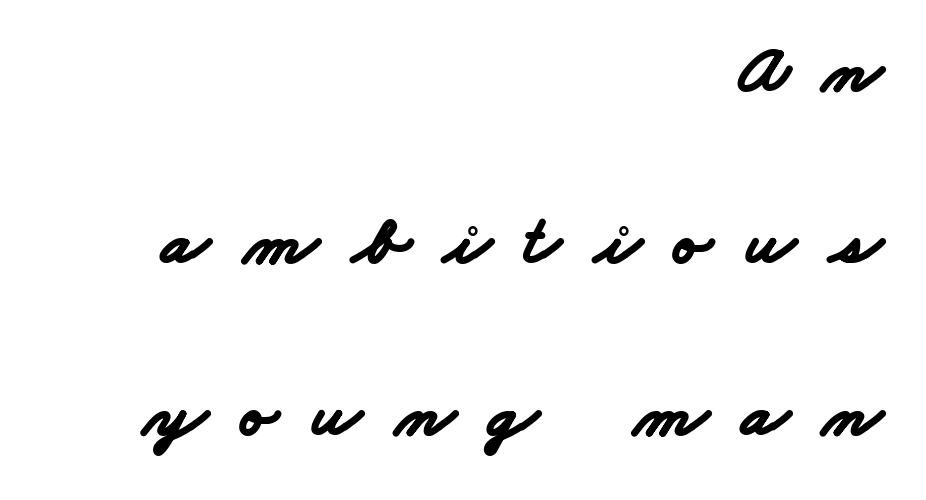
The image shows 69 px bold, wide sans-serif type; set right-aligned, loose line spacing (2.49x), unusually wide letter spacing (+0.49 em), not underlined; low stroke contrast and a small x-height.
